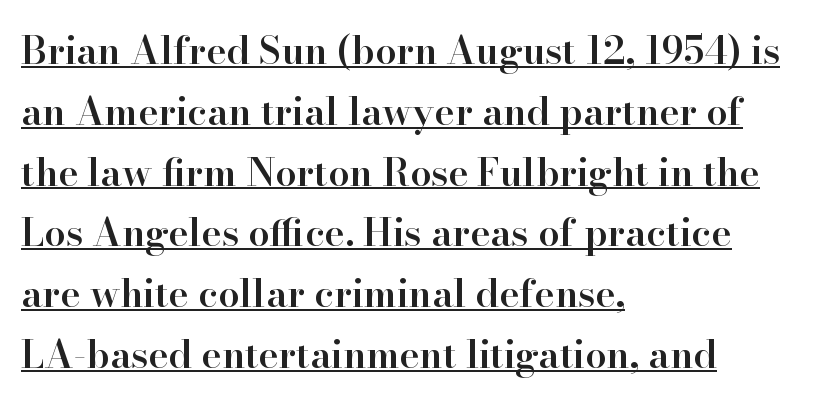
Q: Is the text bold? A: Semi-bold.
Q: Is the text italic (slanted)? A: No, it is upright.
Q: Is the typeface a serif or a sans-serif typeface? A: Serif.
Q: Is the text underlined? A: Yes.
Q: How is the paragraph aligned? A: Left-aligned.
Q: Is the spacing between letters normal or unusually wide? A: Normal.
Q: Is the spacing between lines tight, normal or loose? A: Normal.
Q: Width (condensed, normal, or wide)? A: Normal.
Q: Stroke contrast? A: High.
Q: x-height? A: Small.
Q: Monospaced? A: No.
